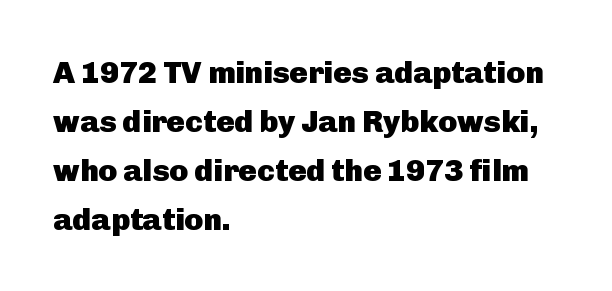
Q: Is the text bold? A: Yes.
Q: Is the text italic (slanted)? A: No, it is upright.
Q: Is the typeface a serif or a sans-serif typeface? A: Sans-serif.
Q: Is the text underlined? A: No.
Q: How is the paragraph aligned? A: Left-aligned.
Q: Is the spacing between letters normal or unusually wide? A: Normal.
Q: Is the spacing between lines tight, normal or loose? A: Normal.
Q: Width (condensed, normal, or wide)? A: Normal.
Q: Stroke contrast? A: Low.
Q: x-height? A: Medium.
Q: Monospaced? A: No.
